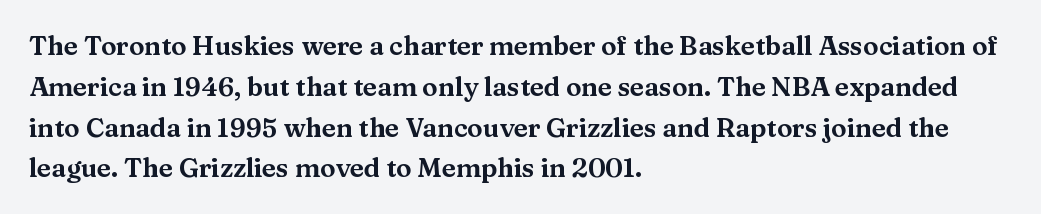
The space between consecutive lines is moderate. This sample uses plain, unmodified letter spacing. Layout note: lines flush left. No italicization has been applied; the sample stays upright. The passage shown is not underscored anywhere.
